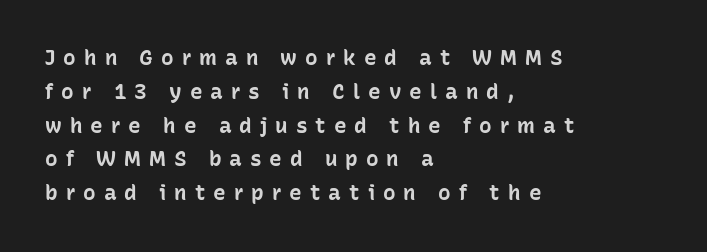
Q: Is the text bold? A: Yes.
Q: Is the text italic (slanted)? A: No, it is upright.
Q: Is the text underlined? A: No.
Q: How is the paragraph aligned? A: Left-aligned.
Q: Is the spacing between letters normal or unusually wide? A: Unusually wide.
Q: Is the spacing between lines tight, normal or loose? A: Normal.
